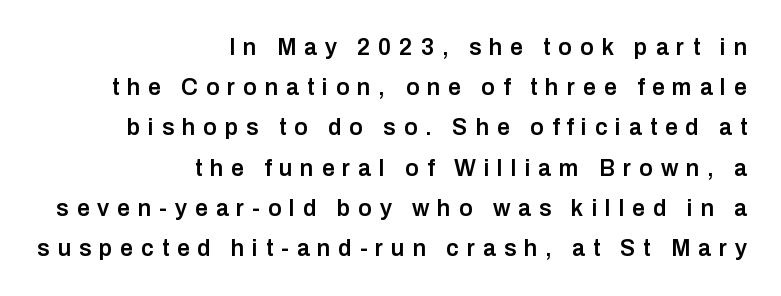
The image shows 23 px text type, upright; set right-aligned, line spacing 1.75x, unusually wide letter spacing (+0.34 em), not underlined.
